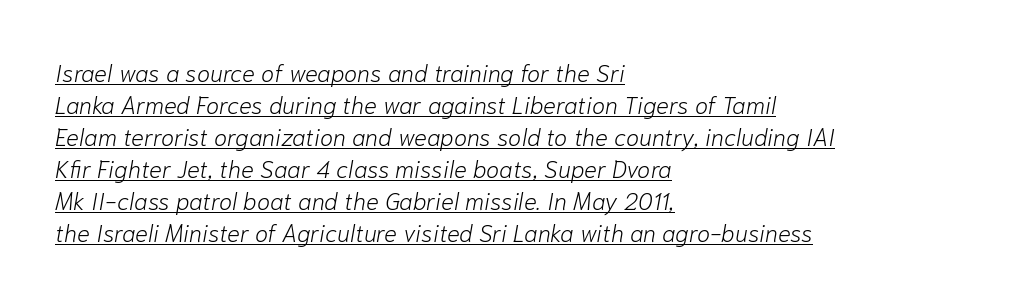
{"italic": "yes", "lean": "right", "slant_degrees": 10, "bold": "no", "underline": "yes", "align": "left", "line_spacing": "normal", "line_spacing_ratio": 1.33, "letter_spacing": "normal", "letter_spacing_em": 0.0, "glyph_px": 24}
